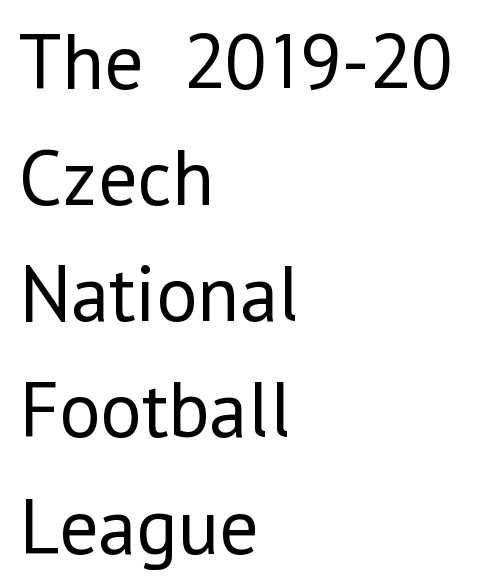
Q: Is the text bold? A: No.
Q: Is the text italic (slanted)? A: No, it is upright.
Q: Is the typeface a serif or a sans-serif typeface? A: Sans-serif.
Q: Is the text underlined? A: No.
Q: How is the paragraph aligned? A: Left-aligned.
Q: Is the spacing between letters normal or unusually wide? A: Normal.
Q: Is the spacing between lines tight, normal or loose? A: Normal.
Q: Width (condensed, normal, or wide)? A: Normal.
Q: Stroke contrast? A: Low.
Q: x-height? A: Medium.
Q: Monospaced? A: No.
